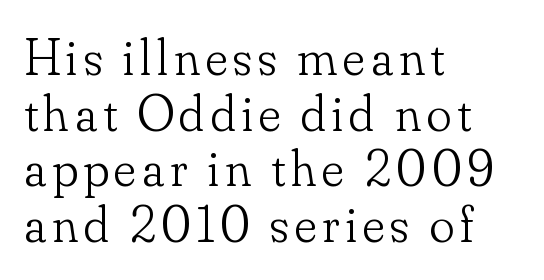
Q: Is the text bold? A: No.
Q: Is the text italic (slanted)? A: No, it is upright.
Q: Is the typeface a serif or a sans-serif typeface? A: Serif.
Q: Is the text underlined? A: No.
Q: How is the paragraph aligned? A: Left-aligned.
Q: Is the spacing between lines tight, normal or loose? A: Tight.
Q: Width (condensed, normal, or wide)? A: Normal.
Q: Stroke contrast? A: Low.
Q: x-height? A: Small.
Q: Monospaced? A: No.
